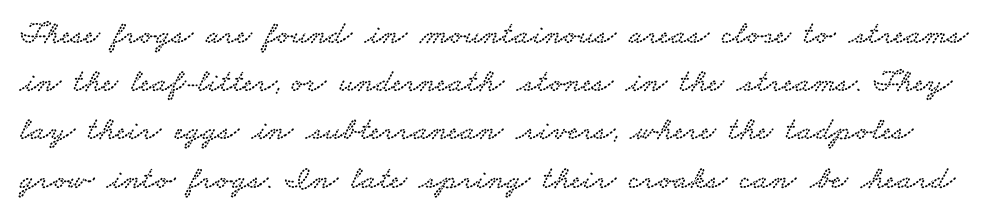
The passage shown stacks its lines at a standard gap. Characters follow at the spacing the type designer built in. Proportional: the letters do not fall into vertical columns. Type without underlining.
